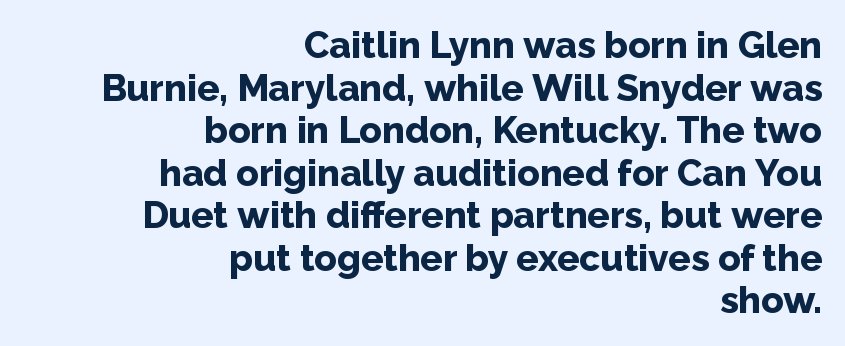
{"serif": "no", "italic": "no", "bold": "yes", "weight": "bold", "width": "normal", "stroke_contrast": "low", "x_height": "medium", "monospaced": "no", "underline": "no", "align": "right", "line_spacing": "tight", "line_spacing_ratio": 1.15, "letter_spacing": "normal", "letter_spacing_em": 0.0, "glyph_px": 37}
